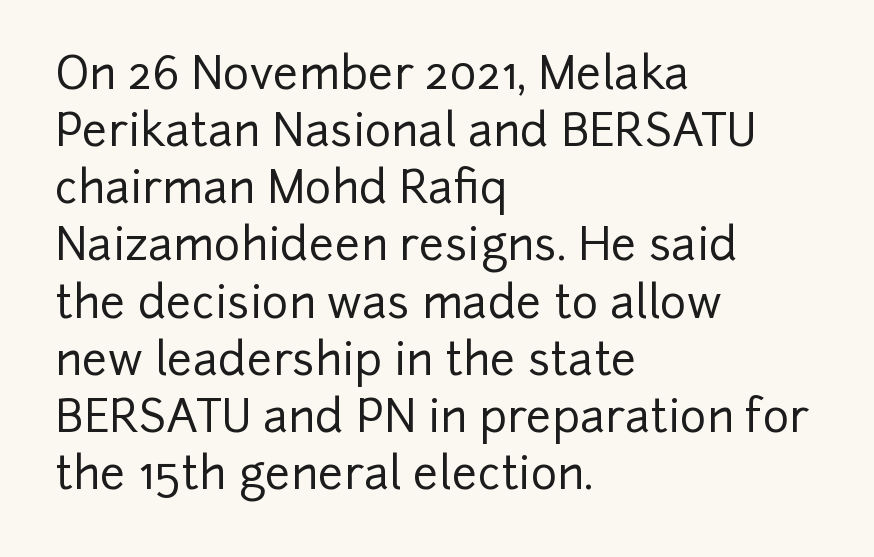
The image shows 45 px sans-serif type, upright; set left-aligned, normal line spacing (1.27x), normal letter spacing, not underlined; low stroke contrast and a medium x-height.
